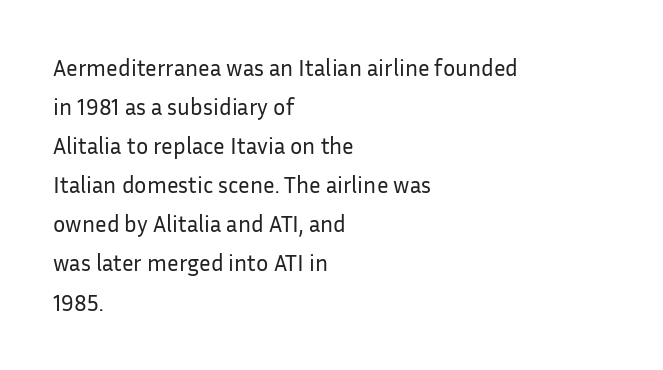
The image shows 23 px text type, upright; set left-aligned, normal line spacing (1.7x), normal letter spacing, not underlined.
